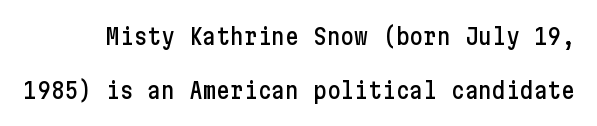
{"italic": "no", "underline": "no", "line_spacing": "loose", "line_spacing_ratio": 2.33, "letter_spacing": "normal", "letter_spacing_em": 0.0, "glyph_px": 23}
